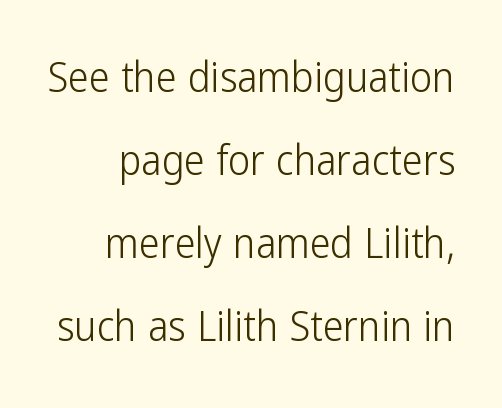
The image shows 42 px light, condensed sans-serif type, upright; set loose line spacing (1.98x), normal letter spacing, not underlined; low stroke contrast and a medium x-height.
